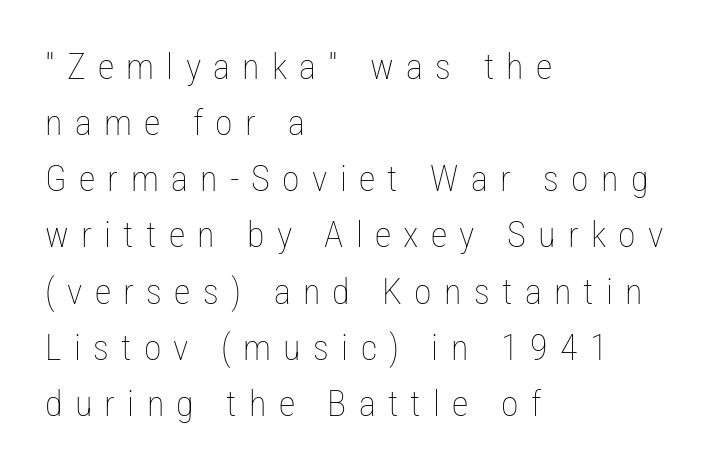
The image shows 36 px thin, condensed type, upright; set left-aligned, normal line spacing (1.56x), unusually wide letter spacing (+0.34 em), not underlined; low stroke contrast and a medium x-height.
